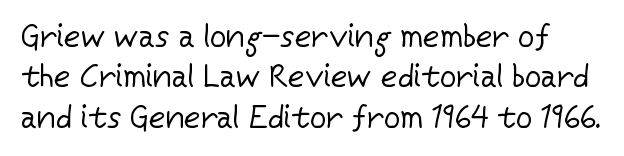
Rendered with straight, roman letterforms. The lines sit at an ordinary, default distance from one another. What stands out about the letter spacing? Nothing — it is the standard amount. The rendering shows plain stroke endings on the letterforms — a sans-serif design. Unmarked baselines from the first word to the last.
